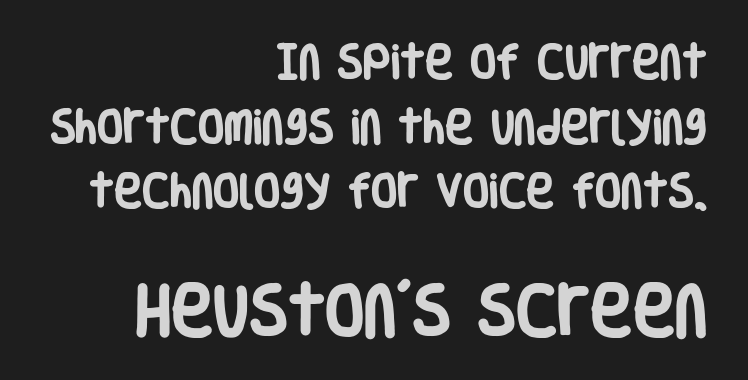
Q: Is the text bold? A: Yes.
Q: Is the text italic (slanted)? A: No, it is upright.
Q: Is the typeface a serif or a sans-serif typeface? A: Sans-serif.
Q: Is the text underlined? A: No.
Q: How is the paragraph aligned? A: Right-aligned.
Q: Is the spacing between letters normal or unusually wide? A: Normal.
Q: Is the spacing between lines tight, normal or loose? A: Normal.
Q: Which block of text is set in a larger size, the first (top) or the second (bottom)? A: The second (bottom) one.
Q: Width (condensed, normal, or wide)? A: Condensed.
Q: Stroke contrast? A: Low.
Q: x-height? A: Large.
Q: Monospaced? A: No.
